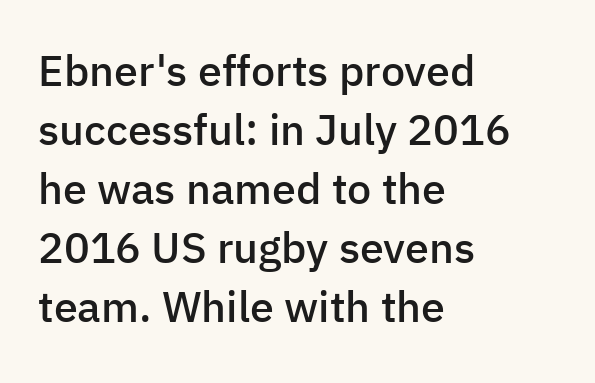
The image shows 43 px semibold sans-serif type, upright; set left-aligned, normal line spacing (1.37x), normal letter spacing, not underlined; low stroke contrast and a medium x-height.
